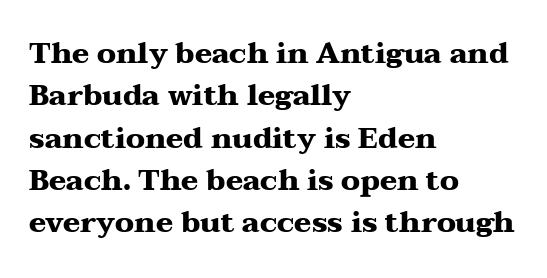
The image shows 29 px heavy, wide serif type, upright; set left-aligned, normal line spacing (1.46x), normal letter spacing, not underlined; medium stroke contrast and a medium x-height.
